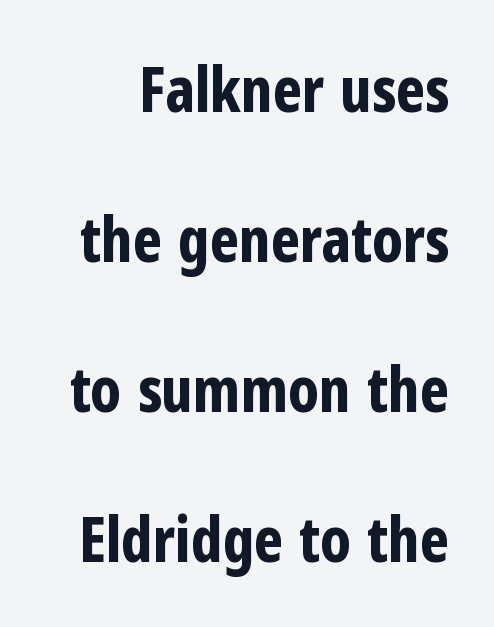
{"serif": "no", "italic": "no", "bold": "yes", "weight": "bold", "width": "condensed", "stroke_contrast": "low", "x_height": "medium", "monospaced": "no", "underline": "no", "line_spacing": "loose", "line_spacing_ratio": 2.42, "letter_spacing": "normal", "letter_spacing_em": 0.0, "glyph_px": 62}
